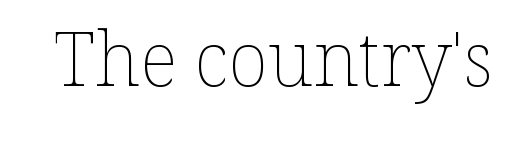
The image shows 75 px thin type, upright; set normal letter spacing, not underlined; low stroke contrast and a medium x-height.
